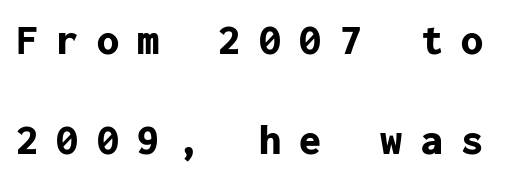
{"serif": "no", "italic": "no", "bold": "yes", "weight": "bold", "width": "normal", "stroke_contrast": "low", "x_height": "medium", "monospaced": "yes", "underline": "no", "line_spacing": "loose", "line_spacing_ratio": 2.27, "letter_spacing": "wide", "letter_spacing_em": 0.42, "glyph_px": 44}
